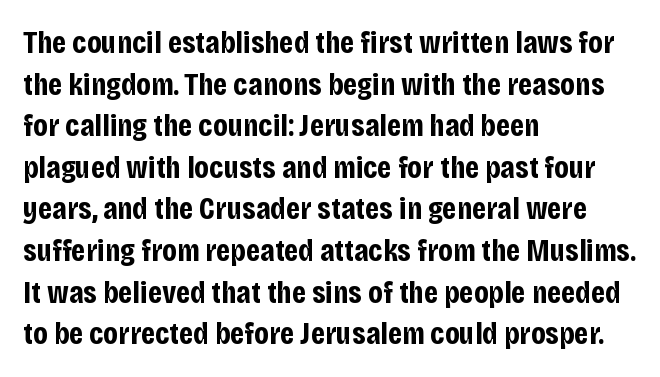
The image shows 32 px bold, condensed sans-serif type, upright; set left-aligned, normal line spacing (1.3x), normal letter spacing, not underlined; low stroke contrast and a large x-height.
